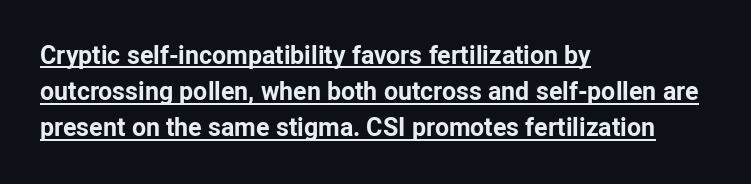
{"italic": "no", "bold": "yes", "underline": "yes", "align": "left", "line_spacing": "normal", "line_spacing_ratio": 1.45, "letter_spacing": "normal", "letter_spacing_em": 0.0, "glyph_px": 25}
